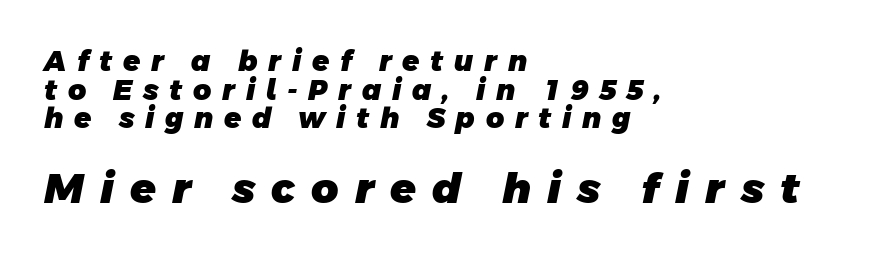
The image shows 42 px heavy sans-serif type; set left-aligned, tight line spacing (1.02x), unusually wide letter spacing (+0.38 em), not underlined; the second (bottom) block is 1.5x larger; low stroke contrast and a large x-height.
